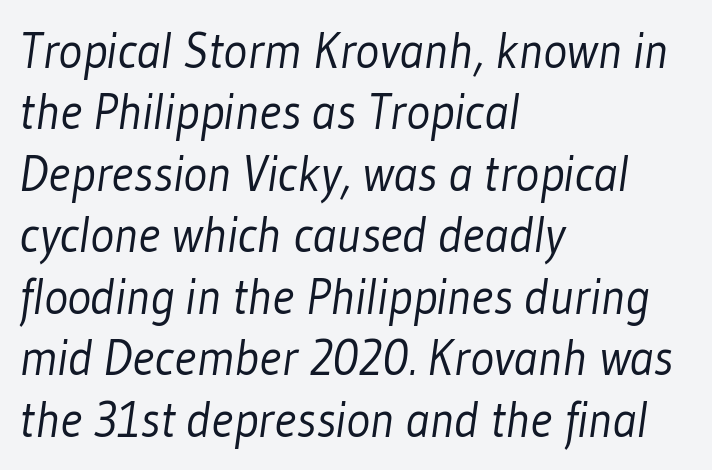
The image shows 50 px light, condensed sans-serif type; set left-aligned, line spacing 1.23x, normal letter spacing, not underlined; low stroke contrast and a medium x-height.
